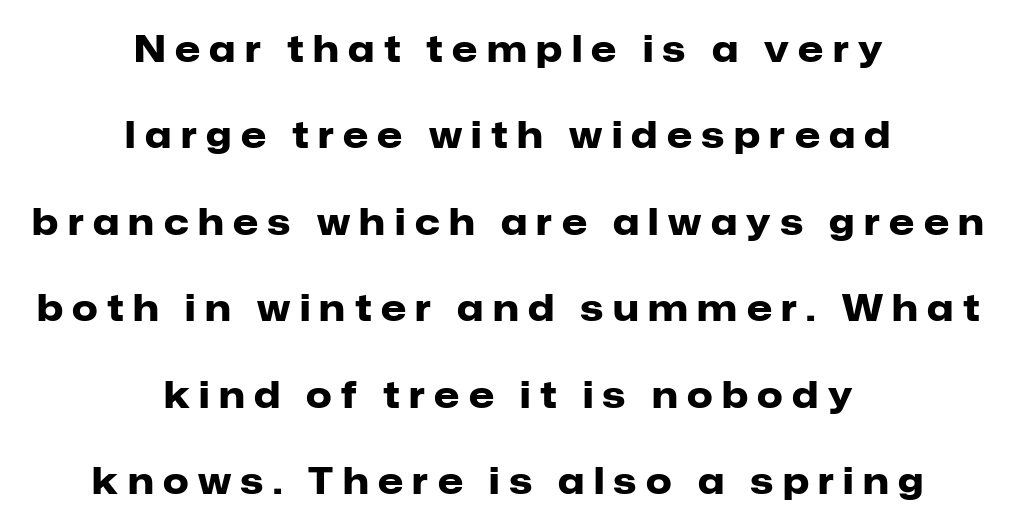
The image shows 36 px heavy sans-serif type, upright; set centered, loose line spacing (2.4x), unusually wide letter spacing (+0.26 em), not underlined; low stroke contrast and a medium x-height.
